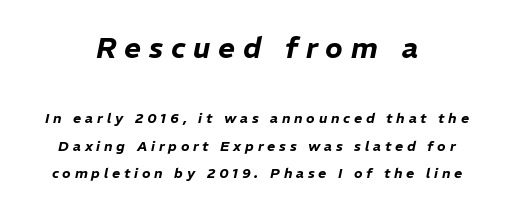
Q: Is the text italic (slanted)? A: Yes, it leans right by about 11 degrees.
Q: Is the text underlined? A: No.
Q: How is the paragraph aligned? A: Centered.
Q: Is the spacing between letters normal or unusually wide? A: Unusually wide.
Q: Is the spacing between lines tight, normal or loose? A: Loose.
Q: Which block of text is set in a larger size, the first (top) or the second (bottom)? A: The first (top) one.
Q: Width (condensed, normal, or wide)? A: Normal.
Q: Stroke contrast? A: Low.
Q: x-height? A: Medium.
Q: Monospaced? A: No.
